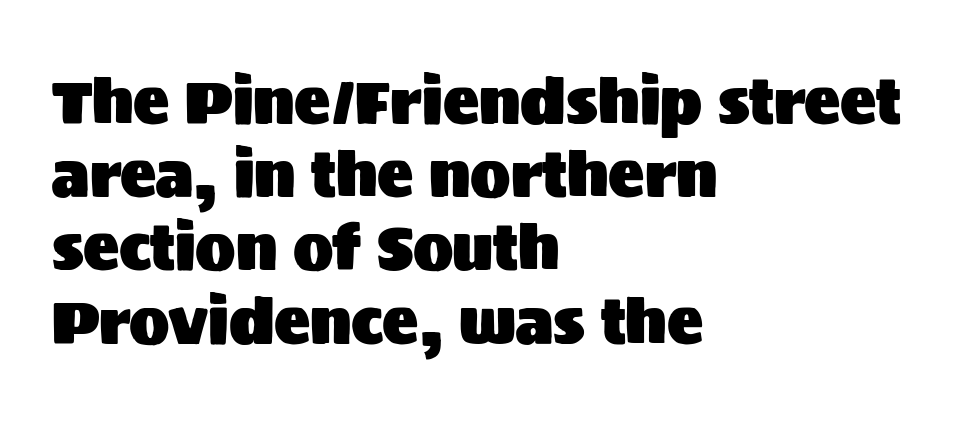
Tall strokes in this sample are plumb rather than angled. The passage is arranged the way most books set body copy — flush left. Note the varied advance widths — an 'i' is clearly narrower than an 'm'. Does extra space separate the letters? No, they use regular spacing. These lines are composed in type without serifs.
